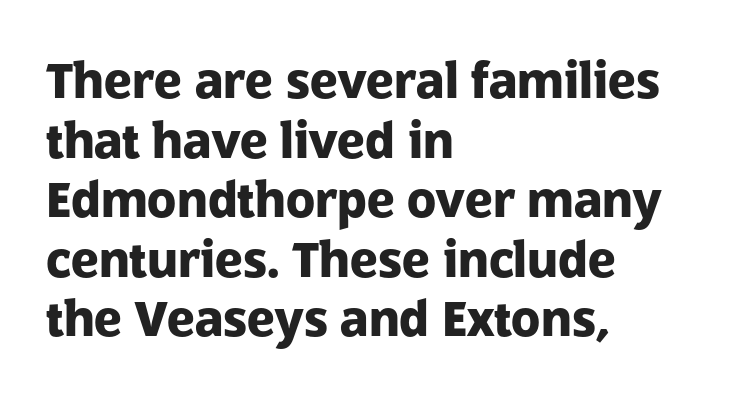
Q: Is the text bold? A: Yes.
Q: Is the text italic (slanted)? A: No, it is upright.
Q: Is the typeface a serif or a sans-serif typeface? A: Sans-serif.
Q: Is the text underlined? A: No.
Q: How is the paragraph aligned? A: Left-aligned.
Q: Is the spacing between letters normal or unusually wide? A: Normal.
Q: Width (condensed, normal, or wide)? A: Normal.
Q: Stroke contrast? A: Low.
Q: x-height? A: Medium.
Q: Monospaced? A: No.
